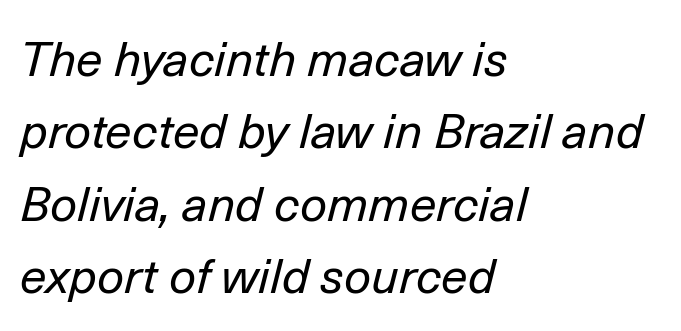
Plain, unruled lines of type. The letters advance in unequal steps, a hallmark of proportional type. Does the leading feel generous? No, just average. Words appear dense and cohesive because spacing is normal. Slant detected: the letters are inclined. On a weight scale, this lands at 450 or below.
